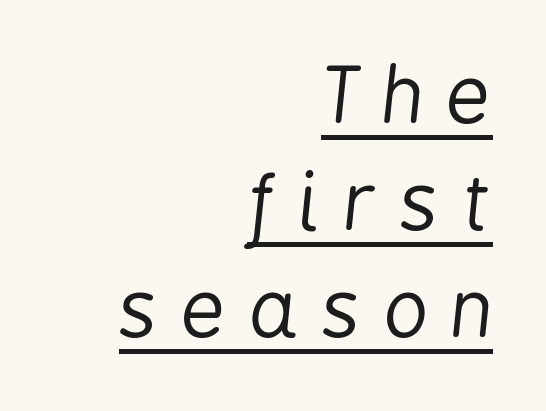
The image shows 77 px regular-weight, condensed type, italic (leaning right); set right-aligned, normal line spacing (1.39x), unusually wide letter spacing (+0.3 em), underlined; low stroke contrast and a medium x-height.
